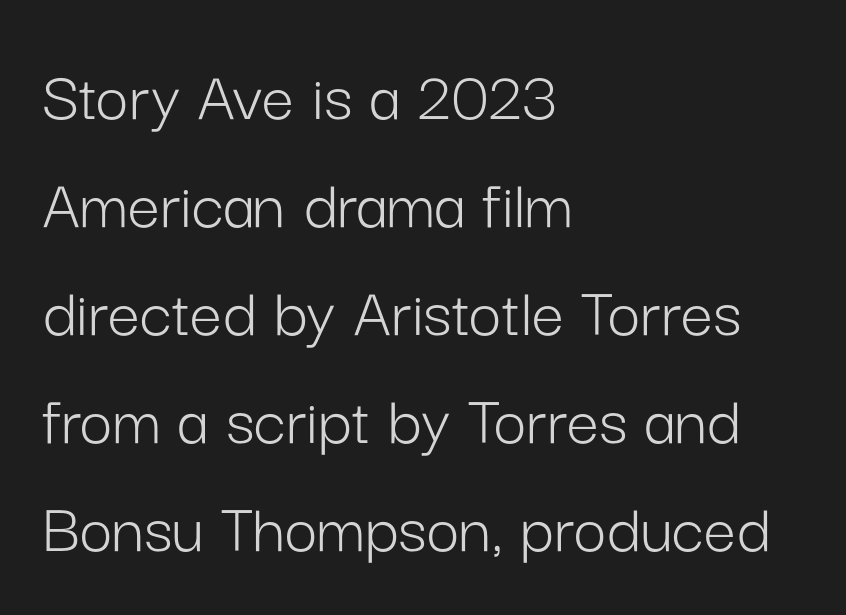
The image shows 72 px light sans-serif type, upright; set left-aligned, normal line spacing (1.5x), normal letter spacing, not underlined; low stroke contrast and a medium x-height.
